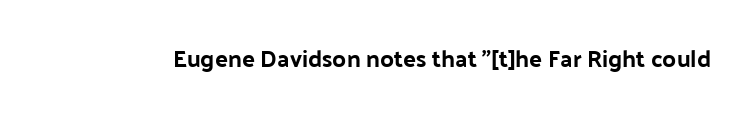
Q: Is the text italic (slanted)? A: No, it is upright.
Q: Is the text underlined? A: No.
Q: Is the spacing between letters normal or unusually wide? A: Normal.
